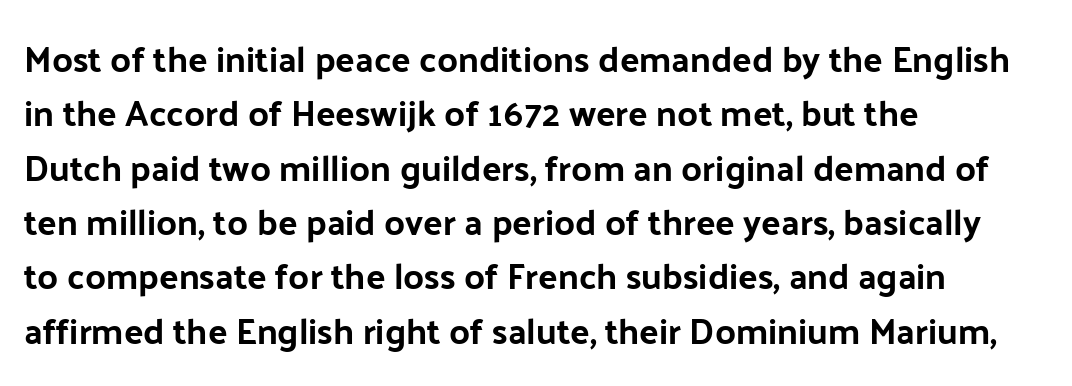
The image shows 36 px sans-serif type, upright; set left-aligned, normal line spacing (1.51x), normal letter spacing, not underlined; low stroke contrast and a medium x-height.
